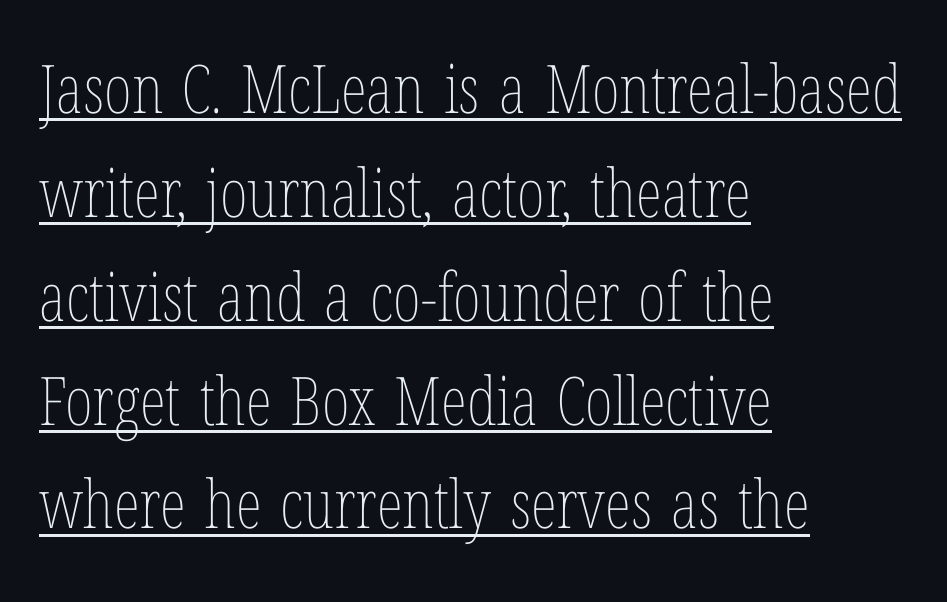
The image shows 67 px thin, condensed type, upright; set left-aligned, normal line spacing (1.55x), normal letter spacing, underlined; low stroke contrast and a medium x-height.
